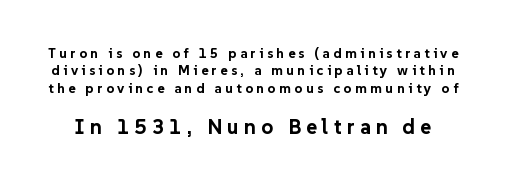
The words here are not underlined. The letters are bold, with thick, heavy strokes. Scale increases going downward across the two blocks. The tracking jumps out immediately: characters are airy and widely separated. If you drew a line through each stem, it would be perfectly vertical.
